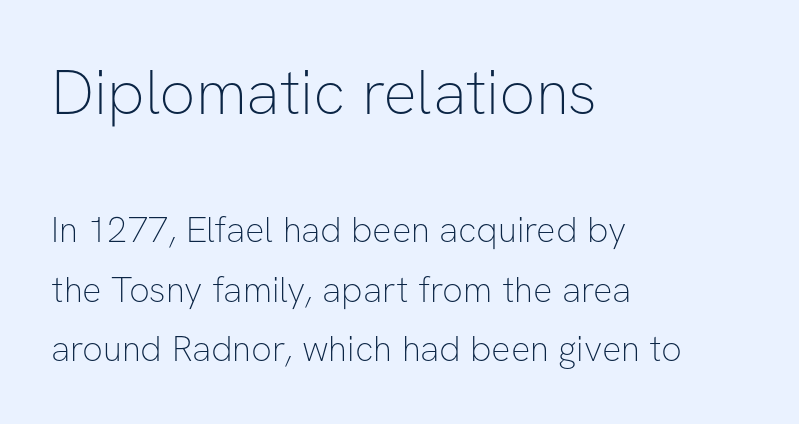
{"serif": "no", "italic": "no", "bold": "no", "weight": "thin", "width": "normal", "stroke_contrast": "low", "x_height": "medium", "monospaced": "no", "underline": "no", "align": "left", "line_spacing": "normal", "line_spacing_ratio": 1.66, "letter_spacing": "normal", "letter_spacing_em": 0.0, "larger_block": "first", "size_ratio": 1.75, "glyph_px": 63}
